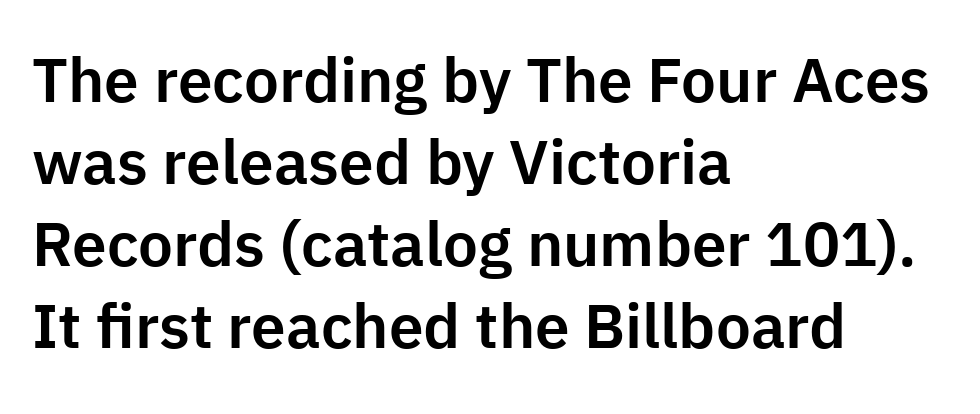
Q: Is the text italic (slanted)? A: No, it is upright.
Q: Is the typeface a serif or a sans-serif typeface? A: Sans-serif.
Q: Is the text underlined? A: No.
Q: How is the paragraph aligned? A: Left-aligned.
Q: Is the spacing between letters normal or unusually wide? A: Normal.
Q: Is the spacing between lines tight, normal or loose? A: Normal.
Q: Width (condensed, normal, or wide)? A: Normal.
Q: Stroke contrast? A: Low.
Q: x-height? A: Medium.
Q: Monospaced? A: No.
